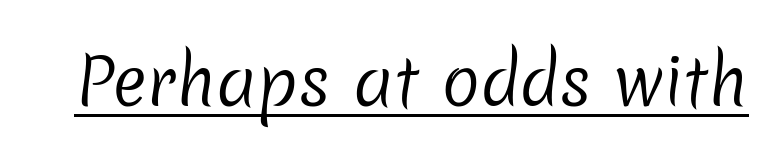
{"serif": "no", "bold": "no", "weight": "regular", "width": "normal", "stroke_contrast": "low", "x_height": "medium", "monospaced": "no", "underline": "yes", "letter_spacing": "normal", "letter_spacing_em": 0.0, "glyph_px": 65}
